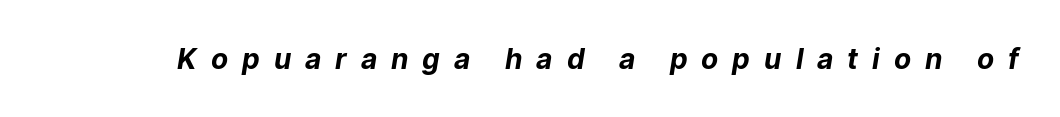
Q: Is the text bold? A: Yes.
Q: Is the typeface a serif or a sans-serif typeface? A: Sans-serif.
Q: Is the text underlined? A: No.
Q: Is the spacing between letters normal or unusually wide? A: Unusually wide.
Q: Width (condensed, normal, or wide)? A: Normal.
Q: Stroke contrast? A: Low.
Q: x-height? A: Medium.
Q: Monospaced? A: No.
